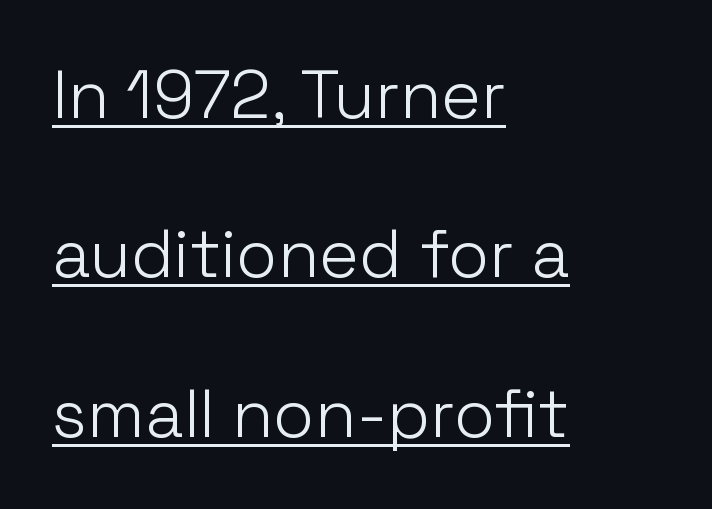
Q: Is the text bold? A: No.
Q: Is the text italic (slanted)? A: No, it is upright.
Q: Is the typeface a serif or a sans-serif typeface? A: Sans-serif.
Q: Is the text underlined? A: Yes.
Q: How is the paragraph aligned? A: Left-aligned.
Q: Is the spacing between letters normal or unusually wide? A: Normal.
Q: Is the spacing between lines tight, normal or loose? A: Loose.
Q: Width (condensed, normal, or wide)? A: Normal.
Q: Stroke contrast? A: Low.
Q: x-height? A: Medium.
Q: Monospaced? A: No.
